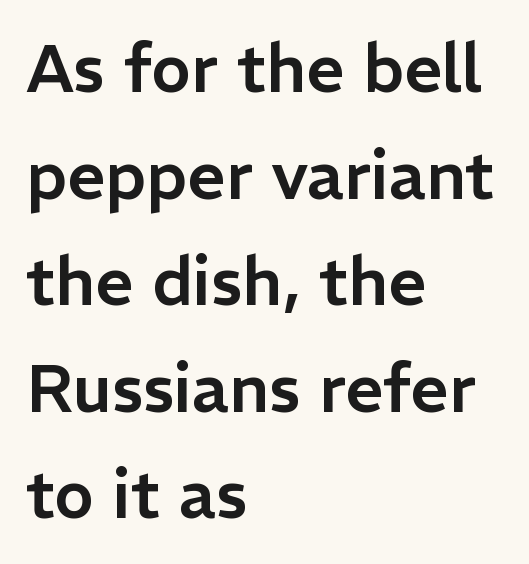
Rows of type keep a routine distance in the vertical direction. Ascenders rise straight up at ninety degrees. Only glyphs here, with clear space below each row. Words appear dense and cohesive because spacing is normal. Here the designer chose a conventional face with non-uniform glyph widths.
